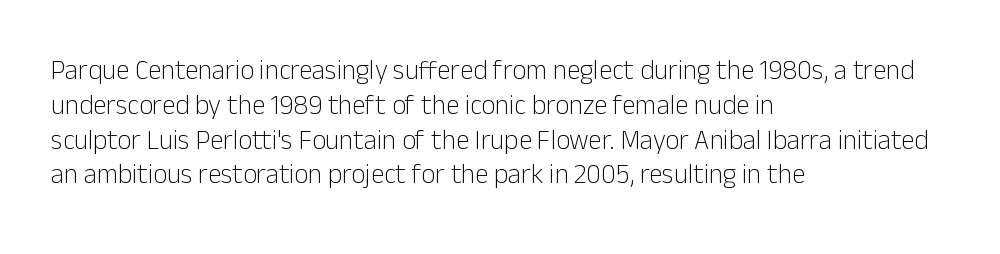
{"italic": "no", "bold": "no", "underline": "no", "align": "left", "line_spacing": "normal", "line_spacing_ratio": 1.29, "letter_spacing": "normal", "letter_spacing_em": 0.0, "glyph_px": 27}
